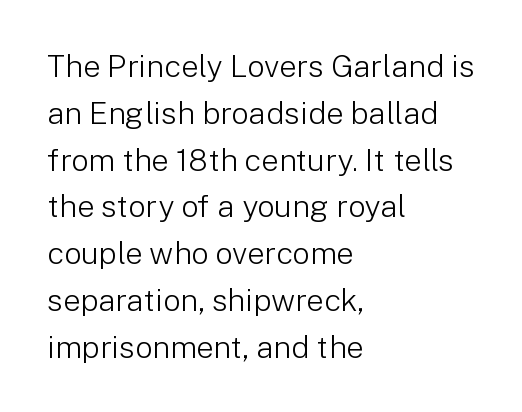
The image shows 31 px light sans-serif type, upright; set left-aligned, normal line spacing (1.51x), normal letter spacing, not underlined; low stroke contrast and a medium x-height.
